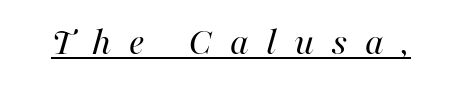
{"italic": "yes", "lean": "right", "slant_degrees": 16, "bold": "no", "weight": "regular", "width": "normal", "stroke_contrast": "high", "x_height": "medium", "monospaced": "no", "underline": "yes", "letter_spacing": "wide", "letter_spacing_em": 0.44, "glyph_px": 40}
